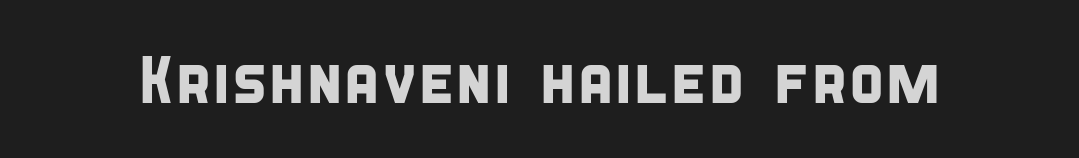
Q: Is the typeface a serif or a sans-serif typeface? A: Sans-serif.
Q: Is the text underlined? A: No.
Q: Is the spacing between letters normal or unusually wide? A: Normal.
Q: Width (condensed, normal, or wide)? A: Condensed.
Q: Stroke contrast? A: Low.
Q: x-height? A: Large.
Q: Monospaced? A: No.
